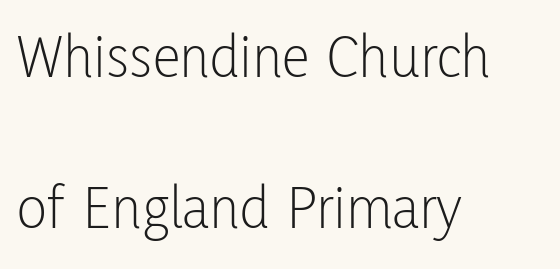
Q: Is the text bold? A: No.
Q: Is the text italic (slanted)? A: No, it is upright.
Q: Is the typeface a serif or a sans-serif typeface? A: Sans-serif.
Q: Is the text underlined? A: No.
Q: How is the paragraph aligned? A: Left-aligned.
Q: Is the spacing between letters normal or unusually wide? A: Normal.
Q: Is the spacing between lines tight, normal or loose? A: Loose.
Q: Width (condensed, normal, or wide)? A: Condensed.
Q: Stroke contrast? A: Low.
Q: x-height? A: Medium.
Q: Monospaced? A: No.
